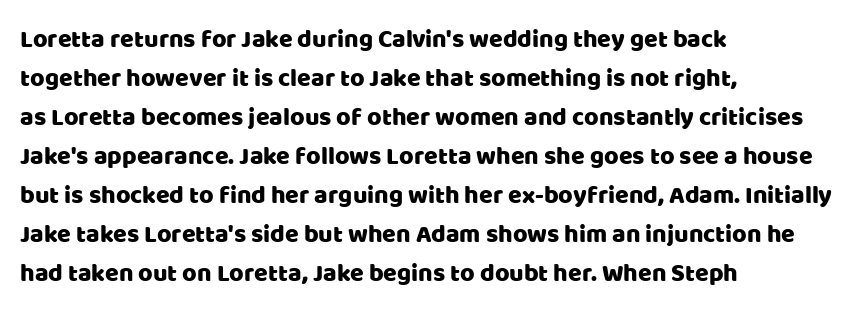
Q: Is the text italic (slanted)? A: No, it is upright.
Q: Is the text underlined? A: No.
Q: How is the paragraph aligned? A: Left-aligned.
Q: Is the spacing between letters normal or unusually wide? A: Normal.
Q: Is the spacing between lines tight, normal or loose? A: Normal.
